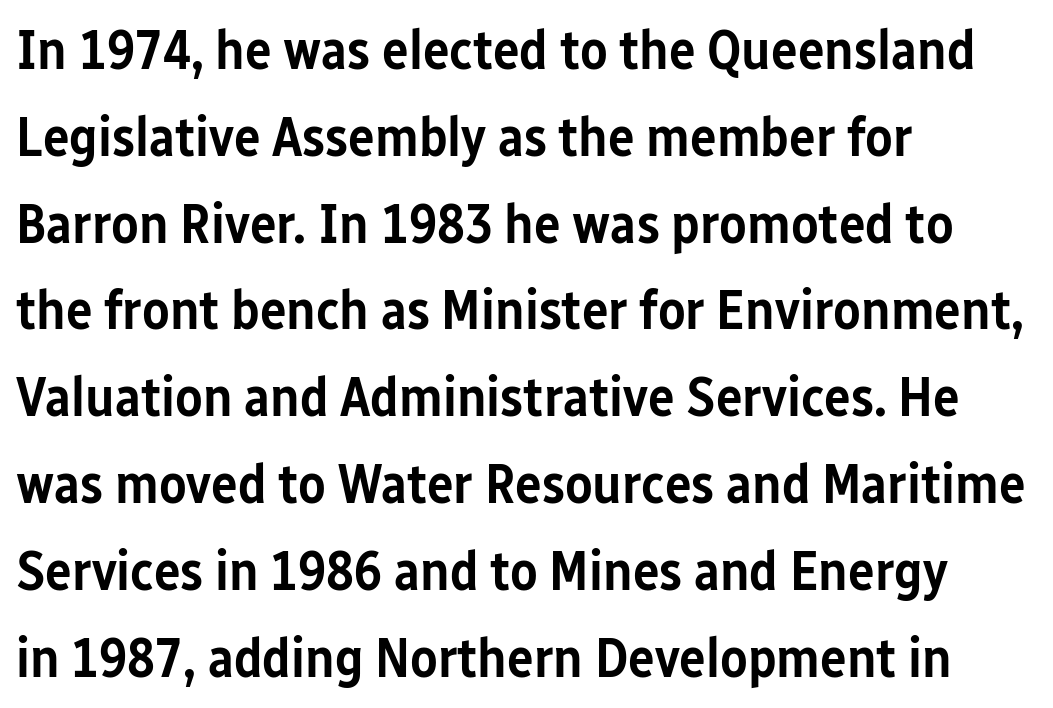
The image shows 56 px semibold, condensed sans-serif type, upright; set left-aligned, normal line spacing (1.55x), normal letter spacing, not underlined; low stroke contrast and a medium x-height.
